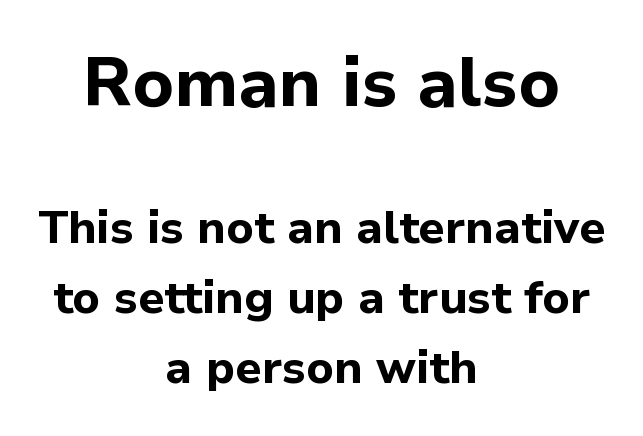
The image shows 69 px bold sans-serif type, upright; set centered, normal line spacing (1.52x), normal letter spacing, not underlined; the first (top) block is 1.5x larger; low stroke contrast and a medium x-height.
